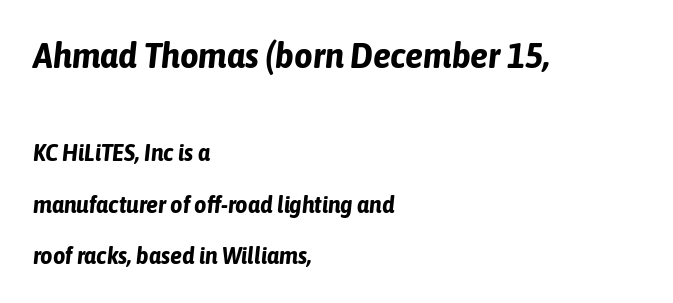
The paragraph has a hard left edge and a soft right edge. Larger block? The one above; the one below is distinctly smaller. Observe the ordinary spacing: letters are neighbours, not strangers. Italic: yes, the glyphs are oblique.
